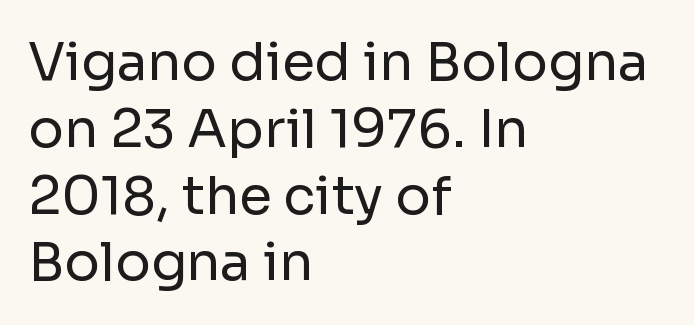
The image shows 53 px regular-weight sans-serif type, upright; set left-aligned, normal line spacing (1.26x), normal letter spacing, not underlined; low stroke contrast and a medium x-height.
